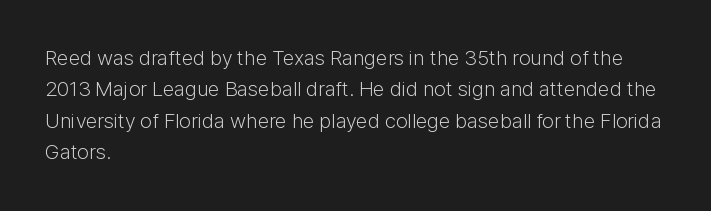
The image shows 21 px text type, upright; set left-aligned, normal line spacing (1.5x), normal letter spacing, not underlined.
